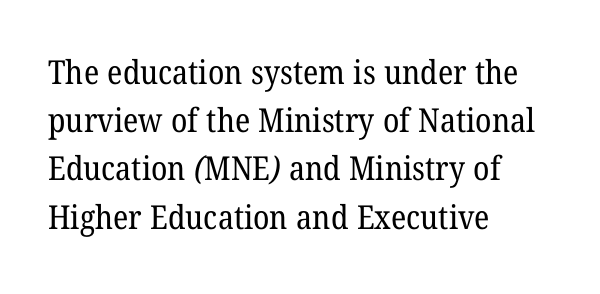
{"serif": "yes", "bold": "no", "weight": "regular", "width": "normal", "stroke_contrast": "low", "x_height": "medium", "monospaced": "no", "underline": "no", "align": "left", "line_spacing": "normal", "line_spacing_ratio": 1.46, "letter_spacing": "normal", "letter_spacing_em": 0.0, "glyph_px": 33}
